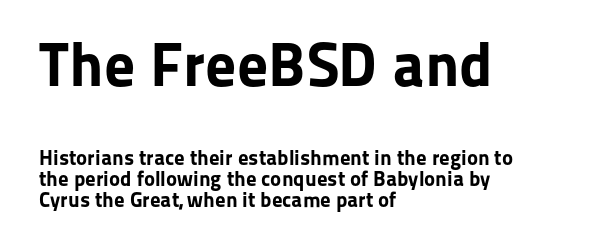
{"serif": "no", "italic": "no", "bold": "yes", "weight": "bold", "width": "normal", "stroke_contrast": "low", "x_height": "medium", "monospaced": "no", "underline": "no", "align": "left", "line_spacing": "tight", "line_spacing_ratio": 0.98, "letter_spacing": "normal", "letter_spacing_em": 0.0, "larger_block": "first", "size_ratio": 2.95, "glyph_px": 62}
